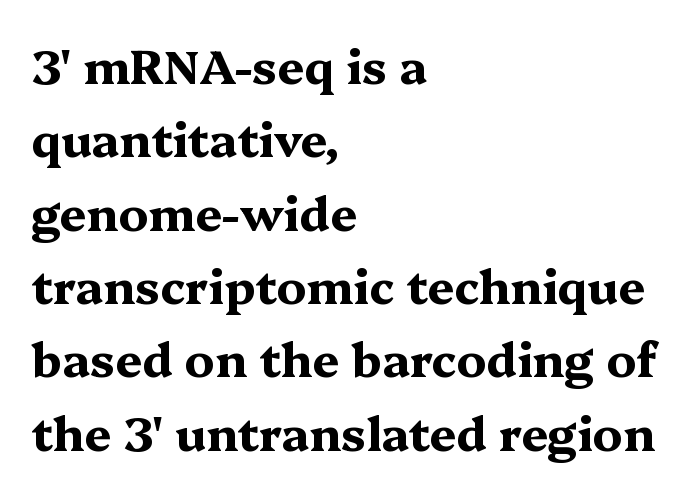
Q: Is the text bold? A: Yes.
Q: Is the text italic (slanted)? A: No, it is upright.
Q: Is the typeface a serif or a sans-serif typeface? A: Serif.
Q: Is the text underlined? A: No.
Q: How is the paragraph aligned? A: Left-aligned.
Q: Is the spacing between letters normal or unusually wide? A: Normal.
Q: Is the spacing between lines tight, normal or loose? A: Normal.
Q: Width (condensed, normal, or wide)? A: Wide.
Q: Stroke contrast? A: Medium.
Q: x-height? A: Medium.
Q: Monospaced? A: No.
